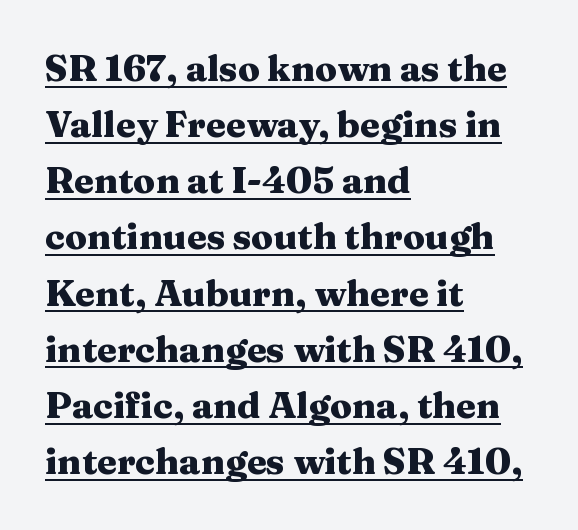
Underline: present. Reading down the column, the eye jumps a familiar distance to each next line. Each letter keeps its own natural width here, so spacing adapts to shape. Here the glyphs are tracked normally, forming tight word shapes. Ordinary non-slanted type is in use.
